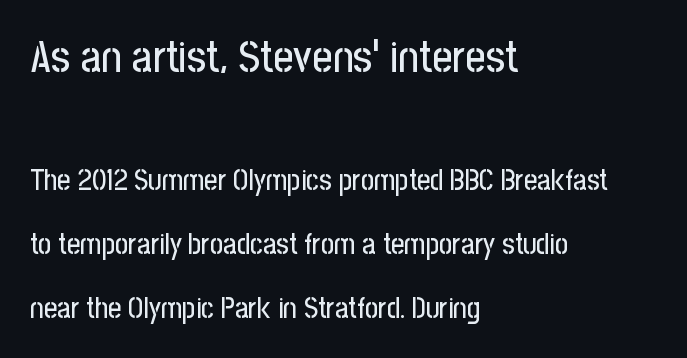
The image shows 44 px condensed sans-serif type, upright; set left-aligned, loose line spacing (2.2x), normal letter spacing, not underlined; the first (top) block is 1.52x larger; low stroke contrast and a medium x-height.
